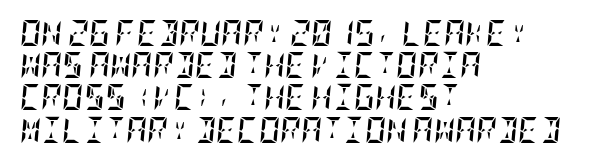
{"italic": "yes", "lean": "right", "slant_degrees": 5, "bold": "yes", "underline": "no", "align": "left", "line_spacing_ratio": 1.24, "letter_spacing": "normal", "letter_spacing_em": 0.0, "glyph_px": 26}
